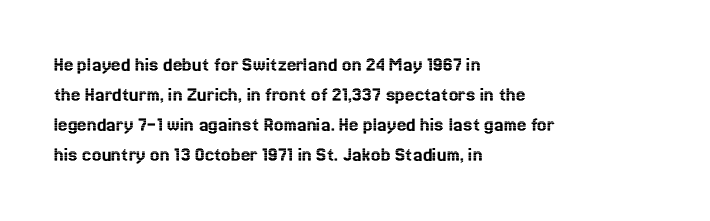
{"italic": "no", "underline": "no", "align": "left", "line_spacing": "normal", "line_spacing_ratio": 1.43, "letter_spacing": "normal", "letter_spacing_em": 0.0, "glyph_px": 21}
